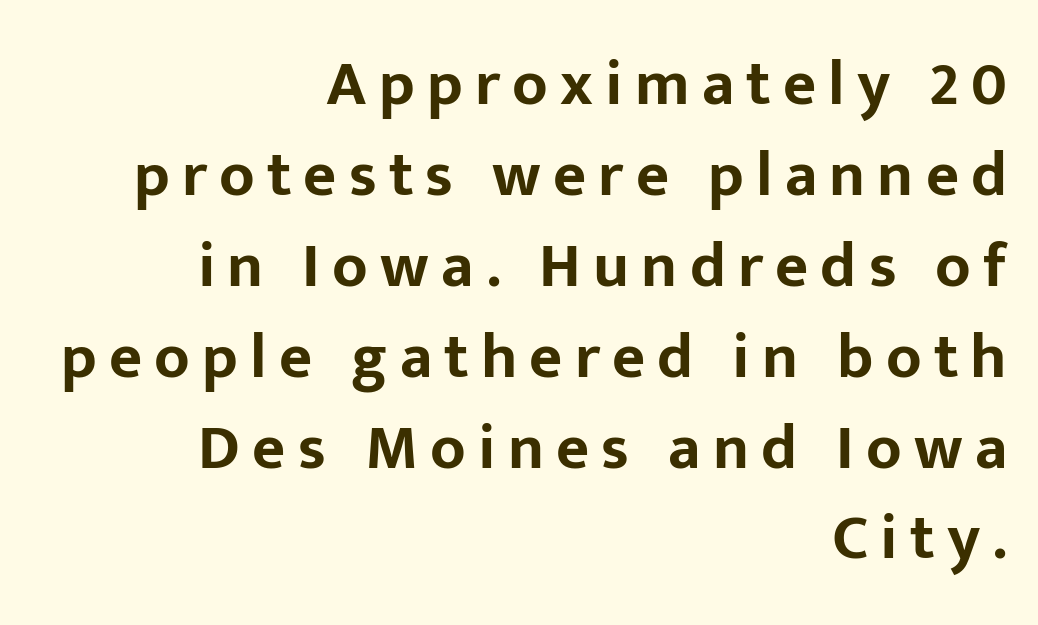
{"serif": "no", "italic": "no", "bold": "yes", "weight": "bold", "width": "normal", "stroke_contrast": "low", "x_height": "medium", "monospaced": "no", "underline": "no", "align": "right", "line_spacing": "normal", "line_spacing_ratio": 1.42, "glyph_px": 64}
